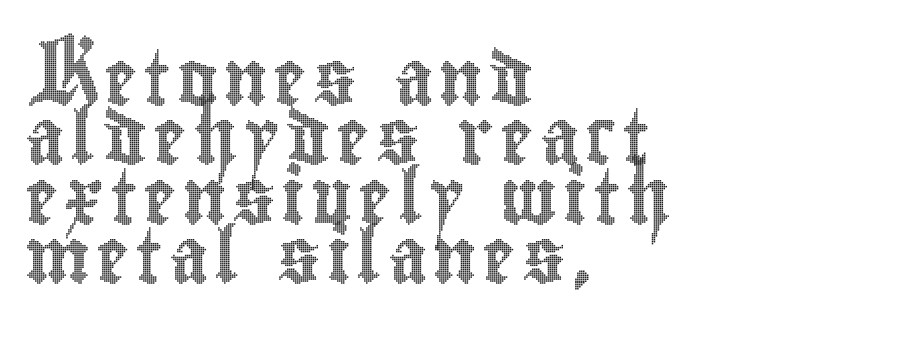
The image shows 55 px condensed type, upright; set left-aligned, tight line spacing (1.08x), not underlined; a small x-height.
